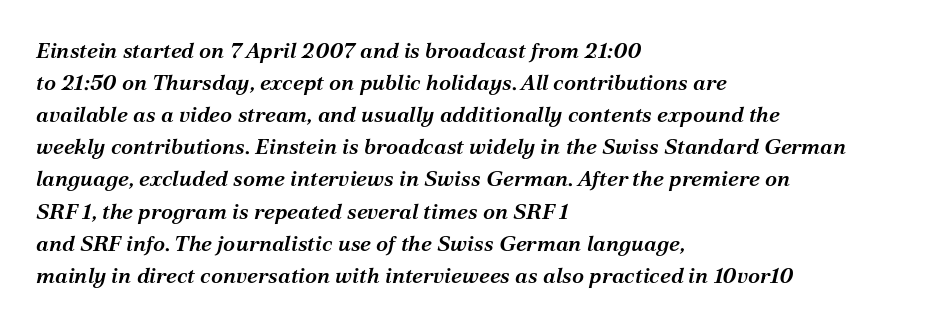
Rendered with sloped, italic letterforms. Baseline-to-baseline distance is the conventional proportion of letter height. Leftover space on each line is placed entirely after the last word. Moderately thickened strokes mark this as semibold type.
